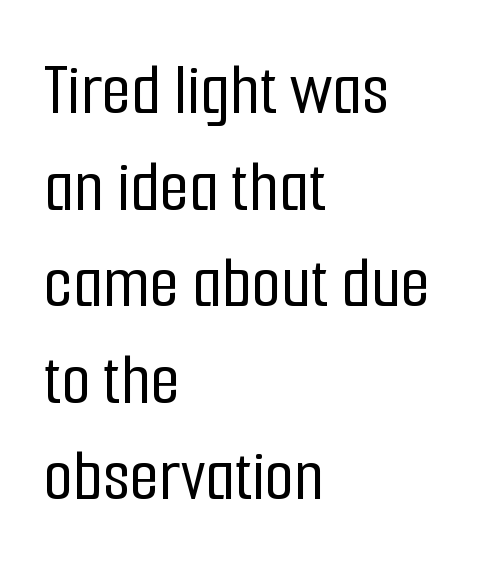
Q: Is the text italic (slanted)? A: No, it is upright.
Q: Is the typeface a serif or a sans-serif typeface? A: Sans-serif.
Q: Is the text underlined? A: No.
Q: How is the paragraph aligned? A: Left-aligned.
Q: Is the spacing between letters normal or unusually wide? A: Normal.
Q: Is the spacing between lines tight, normal or loose? A: Normal.
Q: Width (condensed, normal, or wide)? A: Condensed.
Q: Stroke contrast? A: Low.
Q: x-height? A: Medium.
Q: Monospaced? A: No.
